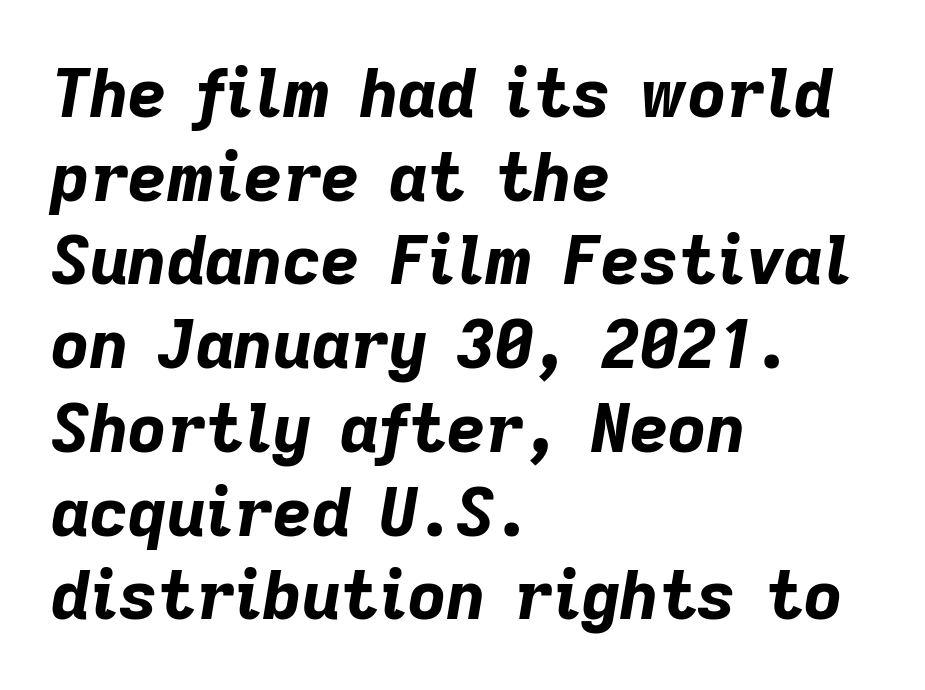
Emphasis by weight is at full strength: bold. Notice how the stems are inclined rather than vertical — that's the hallmark of italics. In CSS terms this would be text-align: left. Varying glyph widths throughout — classic text-font behaviour.
